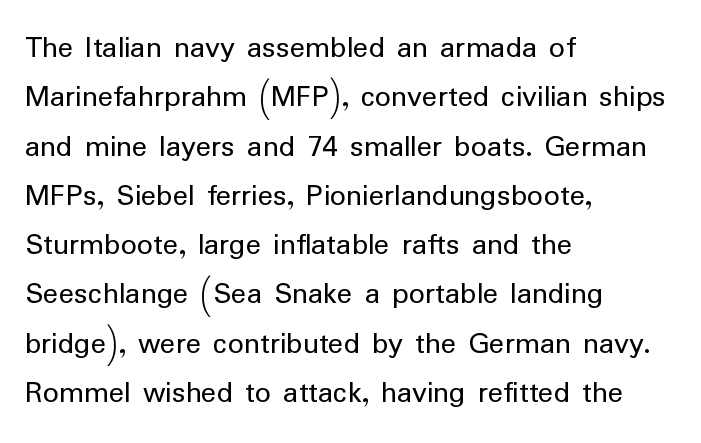
The image shows 32 px regular-weight sans-serif type, upright; set left-aligned, normal line spacing (1.54x), normal letter spacing, not underlined; low stroke contrast and a medium x-height.
